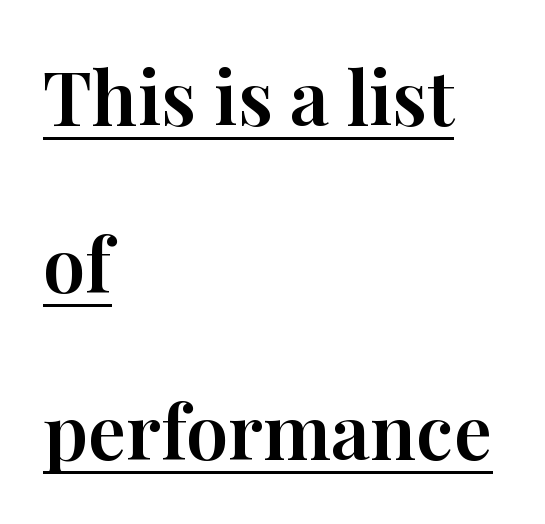
Q: Is the text italic (slanted)? A: No, it is upright.
Q: Is the typeface a serif or a sans-serif typeface? A: Serif.
Q: Is the text underlined? A: Yes.
Q: How is the paragraph aligned? A: Left-aligned.
Q: Is the spacing between letters normal or unusually wide? A: Normal.
Q: Is the spacing between lines tight, normal or loose? A: Loose.
Q: Width (condensed, normal, or wide)? A: Normal.
Q: Stroke contrast? A: High.
Q: x-height? A: Medium.
Q: Monospaced? A: No.
